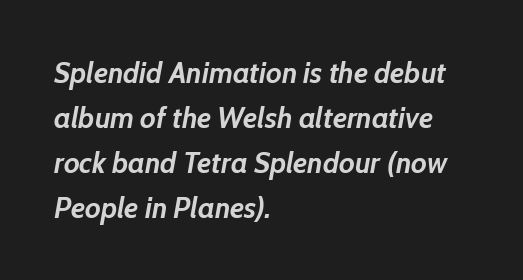
Q: Is the text bold? A: Yes.
Q: Is the text italic (slanted)? A: Yes, it leans right by about 10 degrees.
Q: Is the text underlined? A: No.
Q: How is the paragraph aligned? A: Left-aligned.
Q: Is the spacing between letters normal or unusually wide? A: Normal.
Q: Is the spacing between lines tight, normal or loose? A: Normal.
Q: Width (condensed, normal, or wide)? A: Normal.
Q: Stroke contrast? A: Low.
Q: x-height? A: Medium.
Q: Monospaced? A: No.
